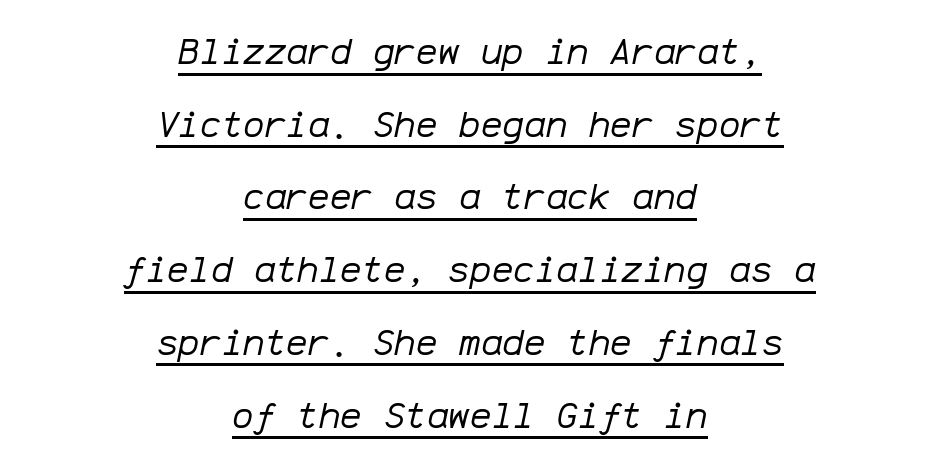
Q: Is the text bold? A: No.
Q: Is the text italic (slanted)? A: Yes, it leans right by about 12 degrees.
Q: Is the text underlined? A: Yes.
Q: How is the paragraph aligned? A: Centered.
Q: Is the spacing between letters normal or unusually wide? A: Normal.
Q: Is the spacing between lines tight, normal or loose? A: Loose.
Q: Width (condensed, normal, or wide)? A: Normal.
Q: Stroke contrast? A: Low.
Q: x-height? A: Medium.
Q: Monospaced? A: Yes.
